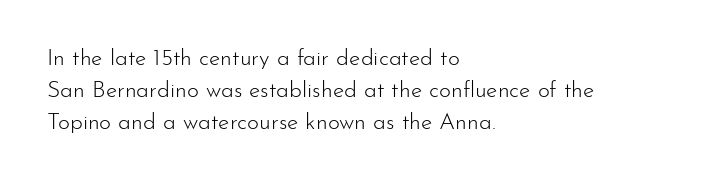
Q: Is the text bold? A: No.
Q: Is the text italic (slanted)? A: No, it is upright.
Q: Is the text underlined? A: No.
Q: How is the paragraph aligned? A: Left-aligned.
Q: Is the spacing between letters normal or unusually wide? A: Normal.
Q: Is the spacing between lines tight, normal or loose? A: Normal.
